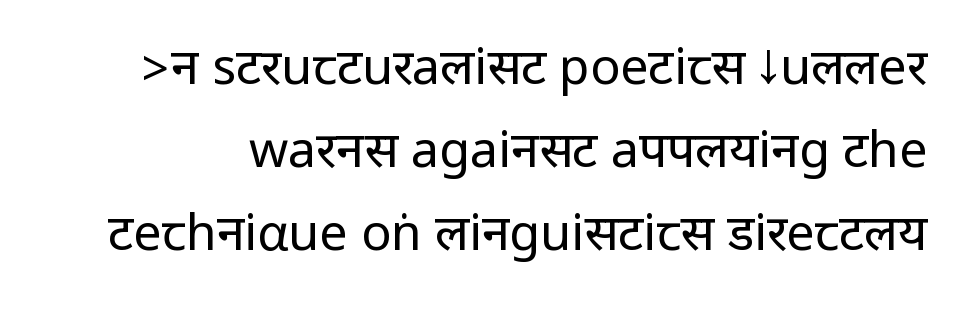
{"serif": "no", "italic": "no", "bold": "no", "weight": "regular", "width": "condensed", "stroke_contrast": "low", "underline": "no", "line_spacing": "normal", "line_spacing_ratio": 1.66, "letter_spacing": "normal", "letter_spacing_em": 0.0, "glyph_px": 50}
